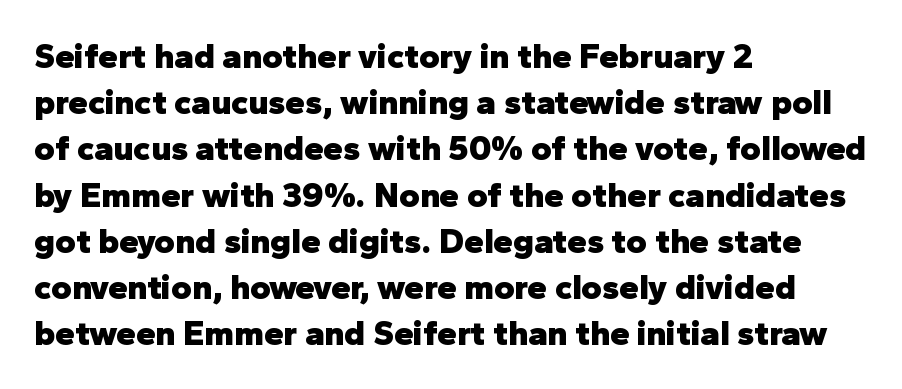
The image shows 35 px heavy sans-serif type, upright; set left-aligned, normal line spacing (1.32x), normal letter spacing, not underlined; low stroke contrast and a medium x-height.
